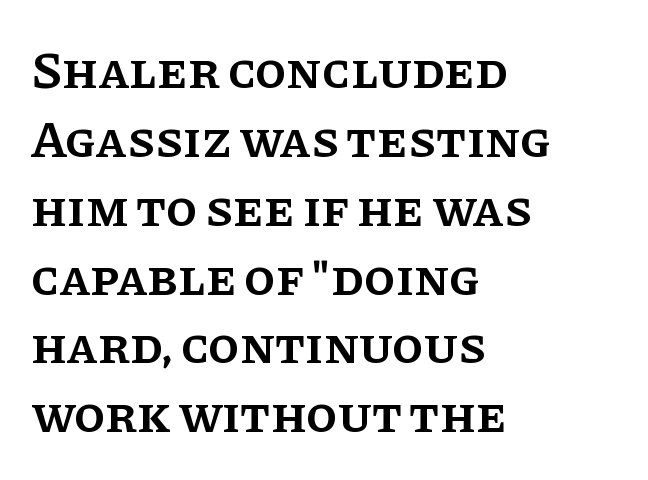
Q: Is the text bold? A: Semi-bold.
Q: Is the text italic (slanted)? A: No, it is upright.
Q: Is the typeface a serif or a sans-serif typeface? A: Serif.
Q: Is the text underlined? A: No.
Q: How is the paragraph aligned? A: Left-aligned.
Q: Is the spacing between letters normal or unusually wide? A: Normal.
Q: Is the spacing between lines tight, normal or loose? A: Normal.
Q: Width (condensed, normal, or wide)? A: Normal.
Q: Stroke contrast? A: Low.
Q: x-height? A: Large.
Q: Monospaced? A: No.
